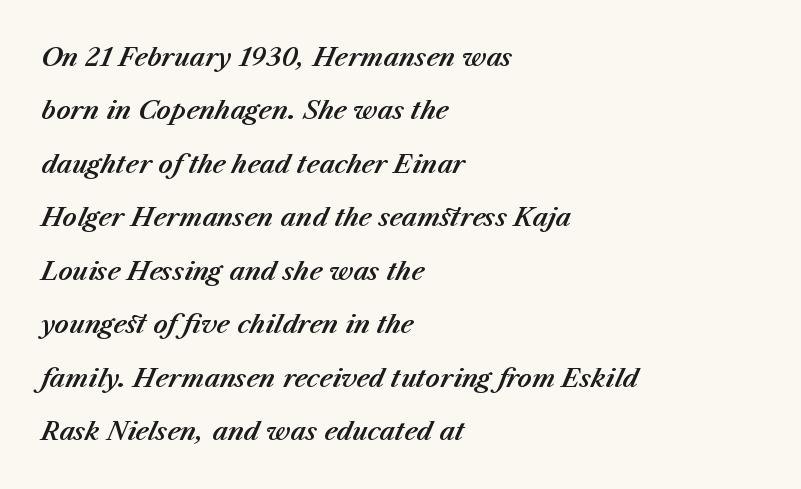
The image shows 25 px text type, italic (leaning right); set left-aligned, loose line spacing (2.14x), normal letter spacing, not underlined.
